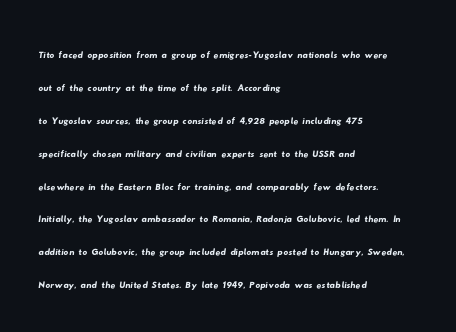
Honestly, there is no underline to notice here at all. The lines in this sample share a left origin and differ only in where they stop. The passage shown has conventional tracking throughout. Interline gaps are of average width in this sample.
